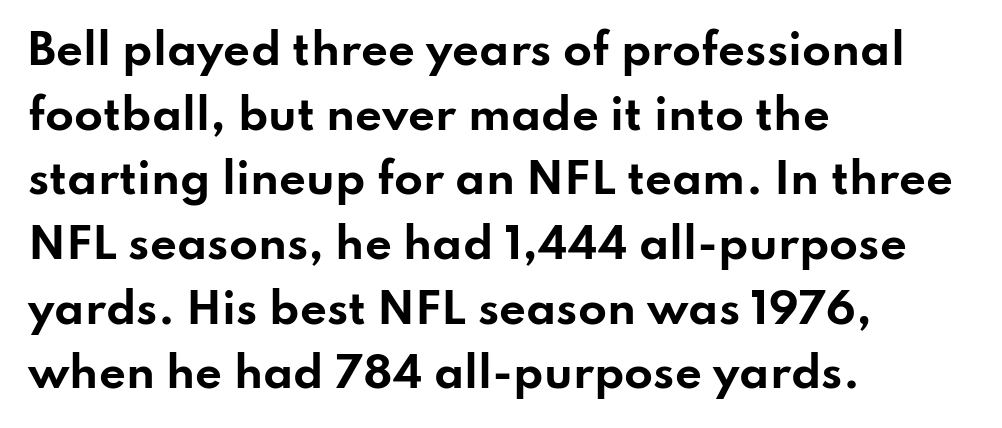
{"serif": "no", "italic": "no", "bold": "yes", "weight": "bold", "width": "wide", "stroke_contrast": "low", "x_height": "small", "monospaced": "no", "underline": "no", "align": "left", "line_spacing": "normal", "line_spacing_ratio": 1.54, "letter_spacing": "normal", "letter_spacing_em": 0.0, "glyph_px": 42}
